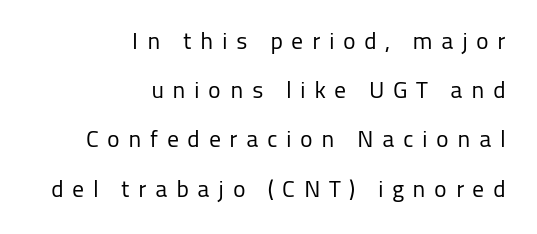
The image shows 24 px text type, upright; set right-aligned, loose line spacing (2.05x), unusually wide letter spacing (+0.35 em), not underlined.
